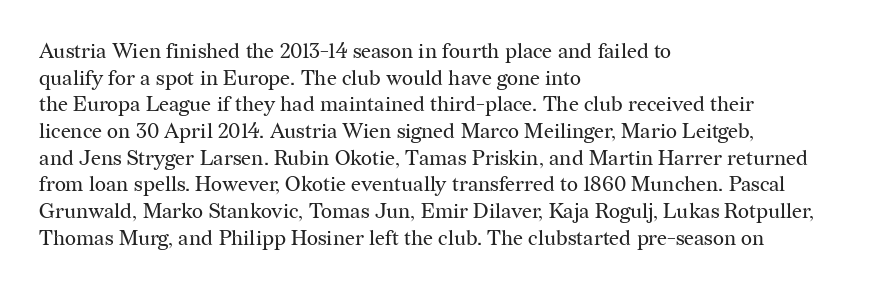
{"italic": "no", "bold": "no", "underline": "no", "align": "left", "line_spacing": "normal", "line_spacing_ratio": 1.27, "letter_spacing": "normal", "letter_spacing_em": 0.0, "glyph_px": 21}
